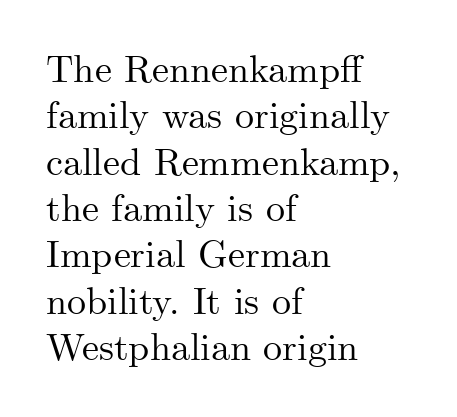
{"serif": "yes", "italic": "no", "width": "normal", "stroke_contrast": "medium", "x_height": "small", "monospaced": "no", "underline": "no", "align": "left", "line_spacing_ratio": 1.22, "letter_spacing": "normal", "letter_spacing_em": 0.0, "glyph_px": 38}
